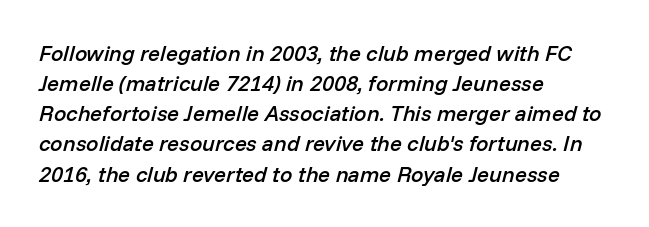
Q: Is the text bold? A: Semi-bold.
Q: Is the text italic (slanted)? A: Yes, it leans right by about 14 degrees.
Q: Is the text underlined? A: No.
Q: How is the paragraph aligned? A: Left-aligned.
Q: Is the spacing between letters normal or unusually wide? A: Normal.
Q: Is the spacing between lines tight, normal or loose? A: Normal.
